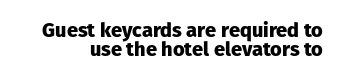
The image shows 20 px bold type, upright; set tight line spacing (0.97x), normal letter spacing, not underlined.
